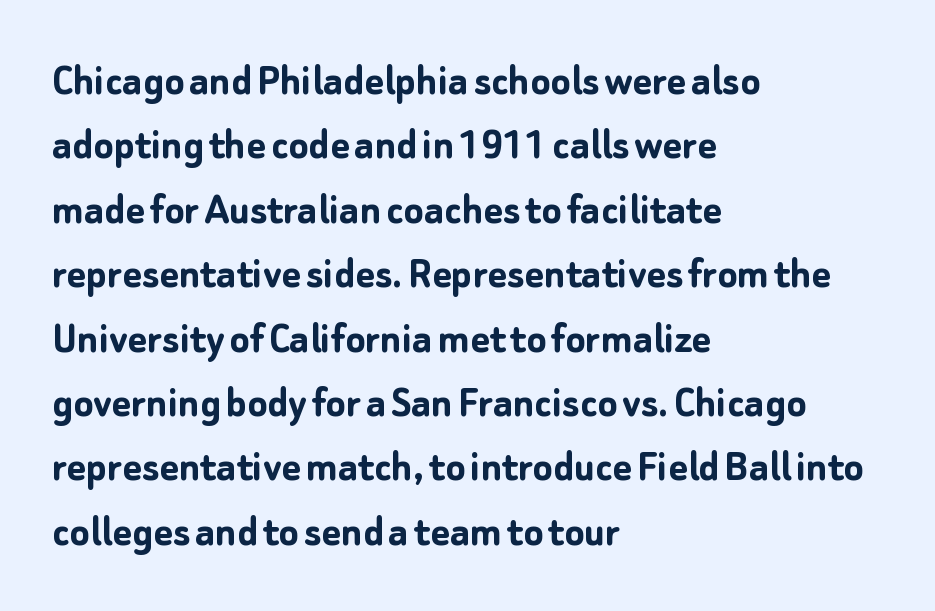
The image shows 46 px semibold sans-serif type, upright; set left-aligned, normal line spacing (1.4x), normal letter spacing, not underlined; low stroke contrast and a medium x-height.
